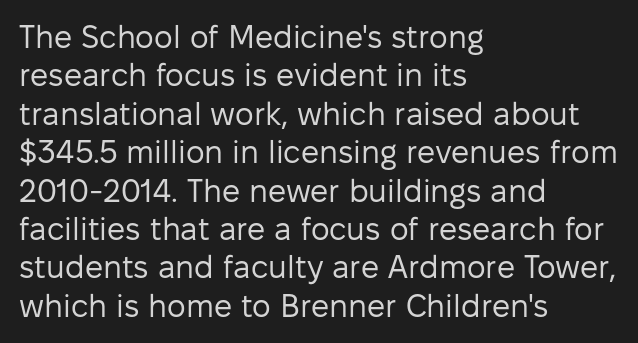
Typeset ragged right — the left edge is the straight one. Spacing verdict: proportional, widths tailored to each character. Bare-footed words on every line. Characters remain perfectly vertical along every line. Stroke mass is kept to a normal reading level or below.
